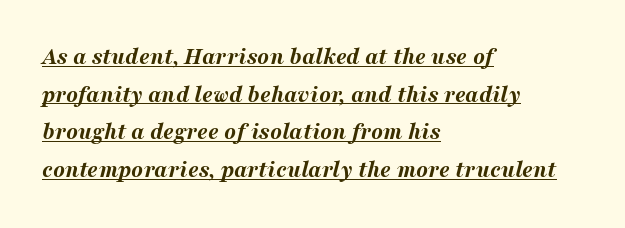
Q: Is the text bold? A: Yes.
Q: Is the text italic (slanted)? A: Yes, it leans right by about 16 degrees.
Q: Is the text underlined? A: Yes.
Q: How is the paragraph aligned? A: Left-aligned.
Q: Is the spacing between letters normal or unusually wide? A: Normal.
Q: Is the spacing between lines tight, normal or loose? A: Normal.
